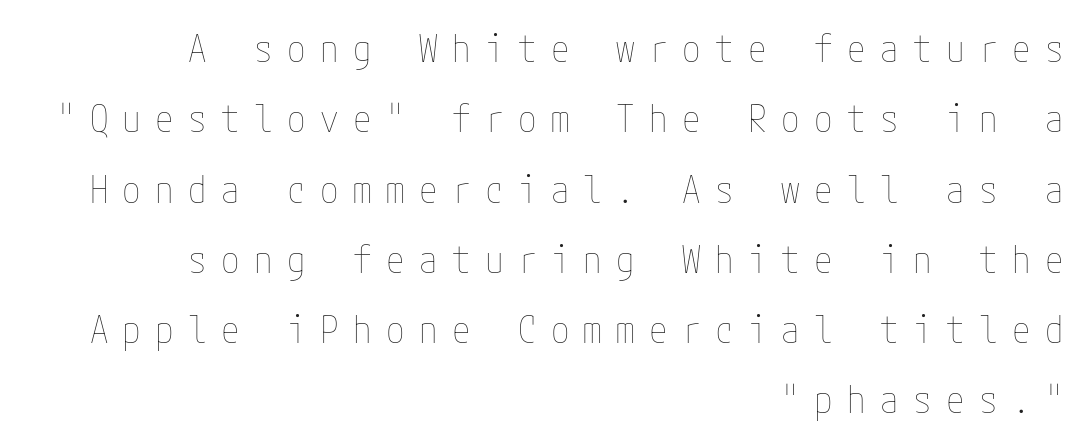
Q: Is the text bold? A: No.
Q: Is the text italic (slanted)? A: No, it is upright.
Q: Is the text underlined? A: No.
Q: How is the paragraph aligned? A: Right-aligned.
Q: Is the spacing between letters normal or unusually wide? A: Unusually wide.
Q: Is the spacing between lines tight, normal or loose? A: Loose.
Q: Width (condensed, normal, or wide)? A: Condensed.
Q: Stroke contrast? A: Low.
Q: x-height? A: Medium.
